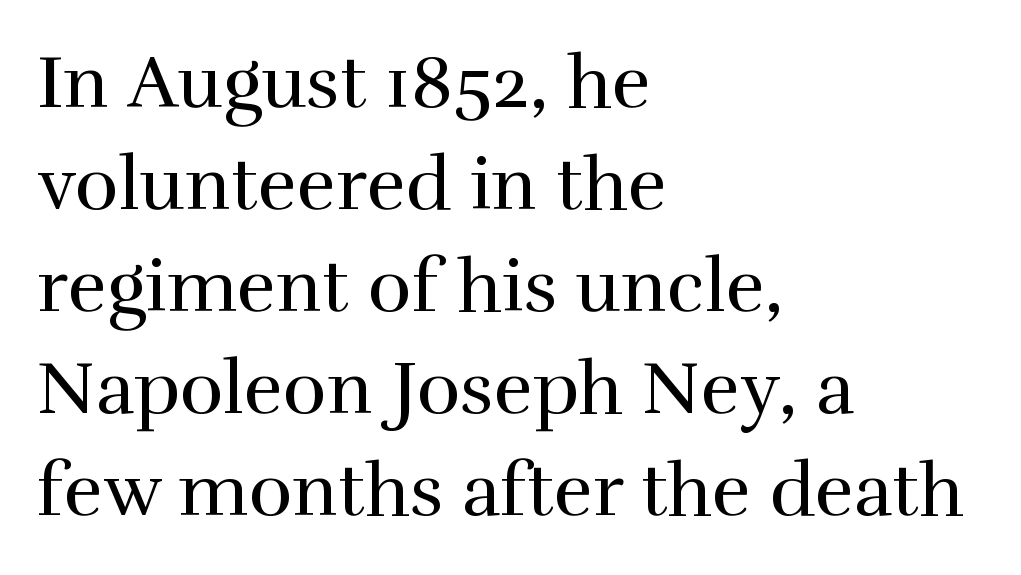
Q: Is the text bold? A: No.
Q: Is the text italic (slanted)? A: No, it is upright.
Q: Is the typeface a serif or a sans-serif typeface? A: Serif.
Q: Is the text underlined? A: No.
Q: How is the paragraph aligned? A: Left-aligned.
Q: Is the spacing between letters normal or unusually wide? A: Normal.
Q: Is the spacing between lines tight, normal or loose? A: Normal.
Q: Width (condensed, normal, or wide)? A: Normal.
Q: Stroke contrast? A: High.
Q: x-height? A: Medium.
Q: Monospaced? A: No.
